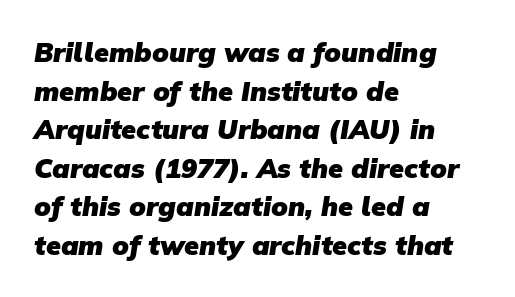
{"bold": "yes", "underline": "no", "align": "left", "line_spacing": "normal", "line_spacing_ratio": 1.43, "letter_spacing": "normal", "letter_spacing_em": 0.0, "glyph_px": 27}
